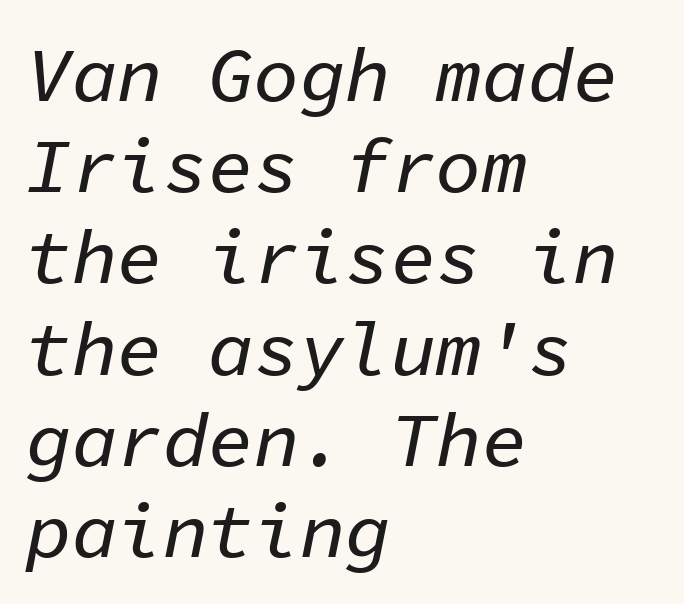
You could count columns in this text — the font is strictly monospaced. Does the copy run flush right? No — it runs flush left. How are the letters spaced? Ordinarily, with no added tracking. The rendering applies a slant to the glyphs. The passage shown is not underscored anywhere.
